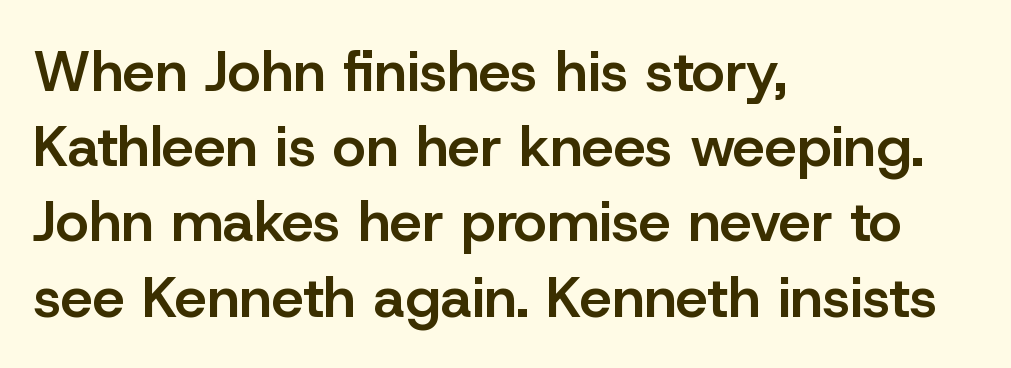
The image shows 57 px semibold sans-serif type, upright; set left-aligned, normal line spacing (1.32x), normal letter spacing, not underlined; low stroke contrast and a medium x-height.
